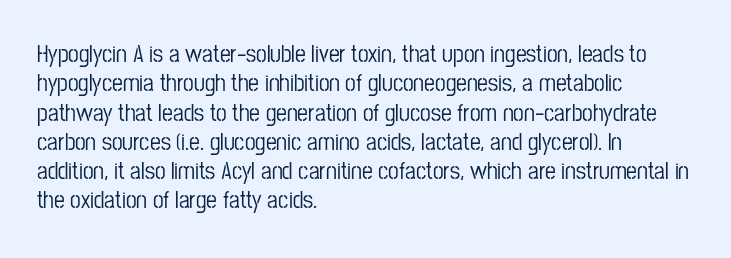
{"italic": "no", "underline": "no", "align": "left", "line_spacing_ratio": 1.22, "letter_spacing": "normal", "letter_spacing_em": 0.0, "glyph_px": 24}
